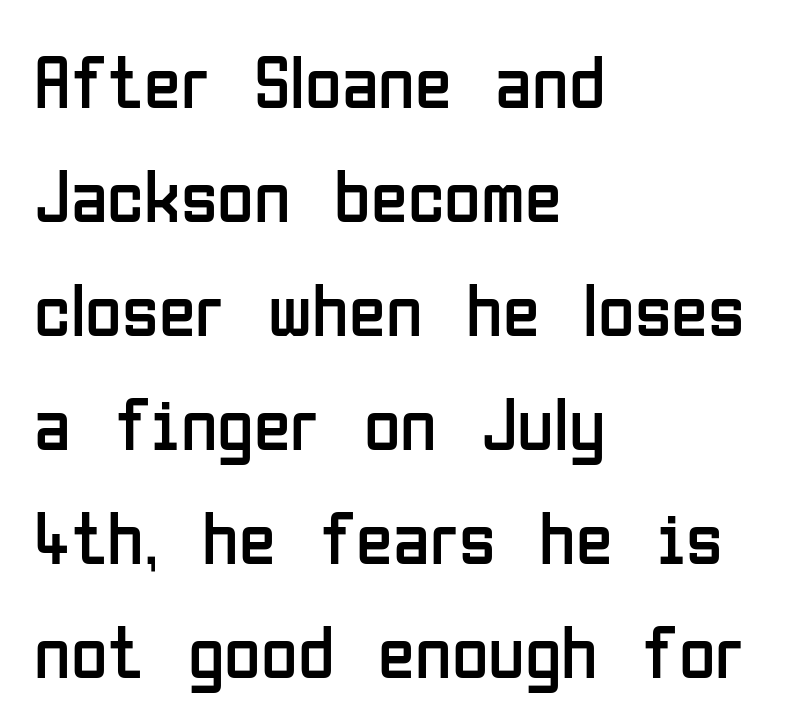
The area under the type is left untouched. Vertical stems look standard width or narrower in stroke. A classic flush-left, rag-right setting is used for this passage. Upright lettering throughout.
